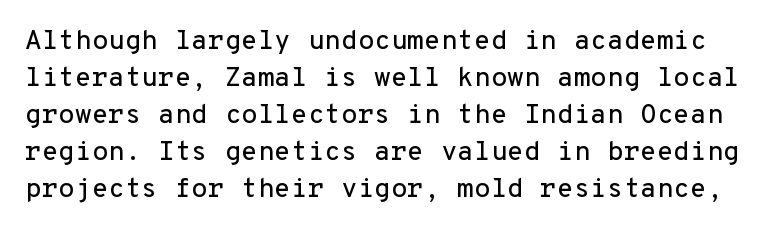
How are the letters spaced? Ordinarily, with no added tracking. Interline gaps are of average width in this sample. The lettering holds an erect, upright posture throughout. The space directly below the letters is spotless.
